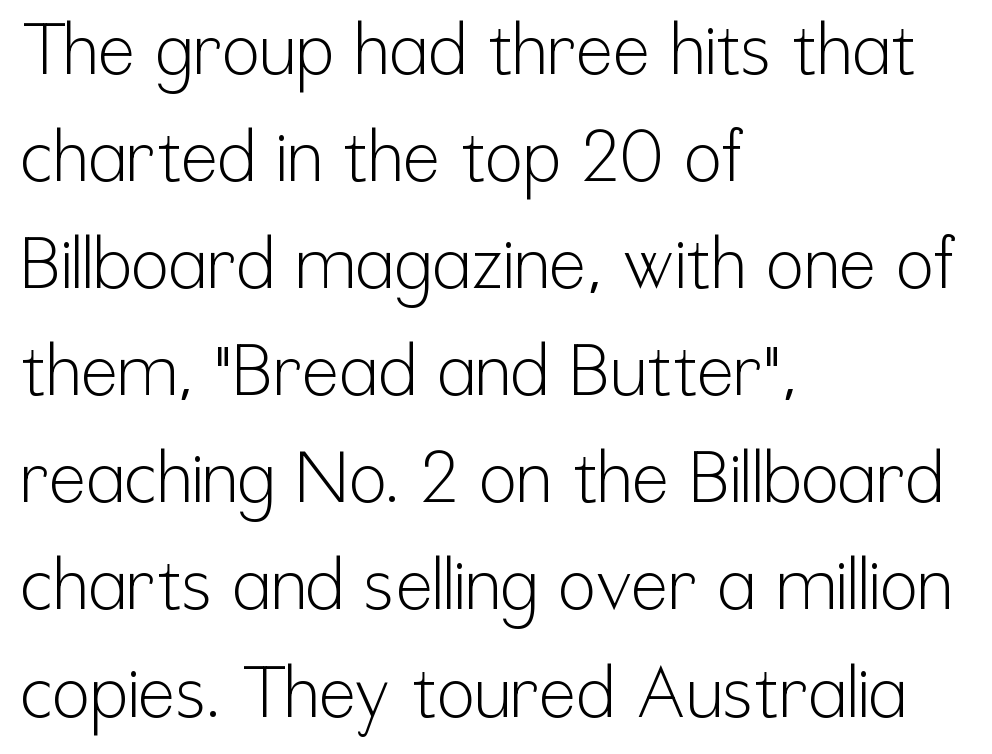
{"serif": "no", "italic": "no", "bold": "no", "weight": "light", "width": "condensed", "stroke_contrast": "low", "x_height": "medium", "monospaced": "no", "underline": "no", "align": "left", "line_spacing": "normal", "line_spacing_ratio": 1.53, "letter_spacing": "normal", "letter_spacing_em": 0.0, "glyph_px": 70}
